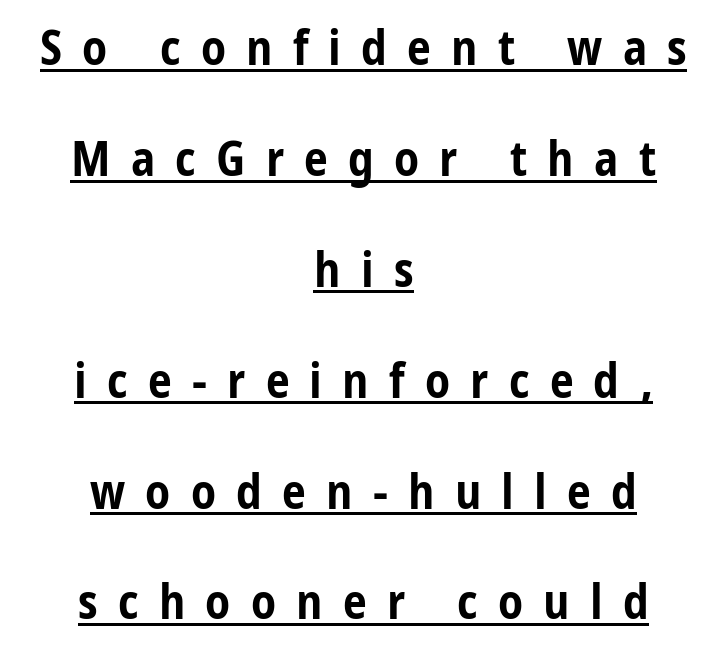
Typographically, this falls in the sans-serif category. Here the designer chose a conventional face with non-uniform glyph widths. The type sits square on the baseline with zero lean. Rows of type keep a wide berth in the vertical direction. Each line is balanced around a shared central axis.
